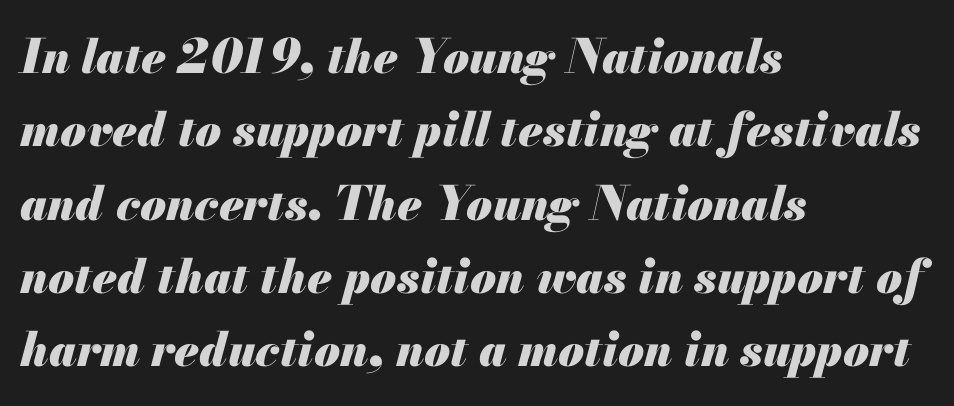
The image shows 47 px heavy type, italic (leaning right); set left-aligned, normal line spacing (1.56x), normal letter spacing, not underlined; medium stroke contrast and a small x-height.
